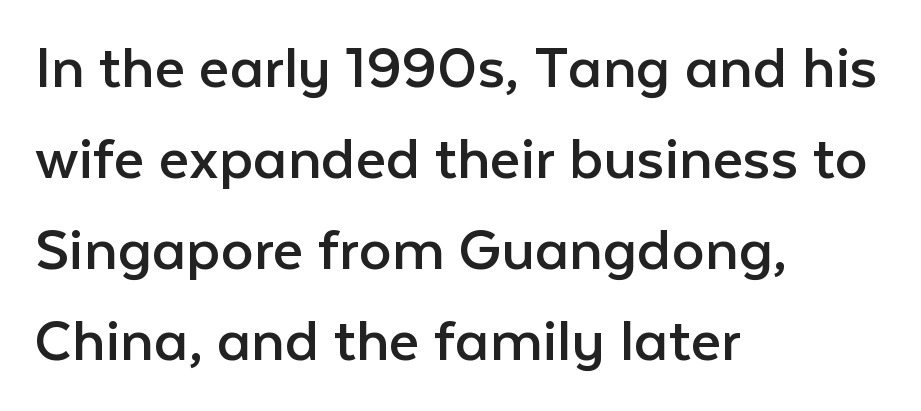
The image shows 66 px regular-weight sans-serif type, upright; set left-aligned, normal line spacing (1.38x), normal letter spacing, not underlined; low stroke contrast and a medium x-height.
